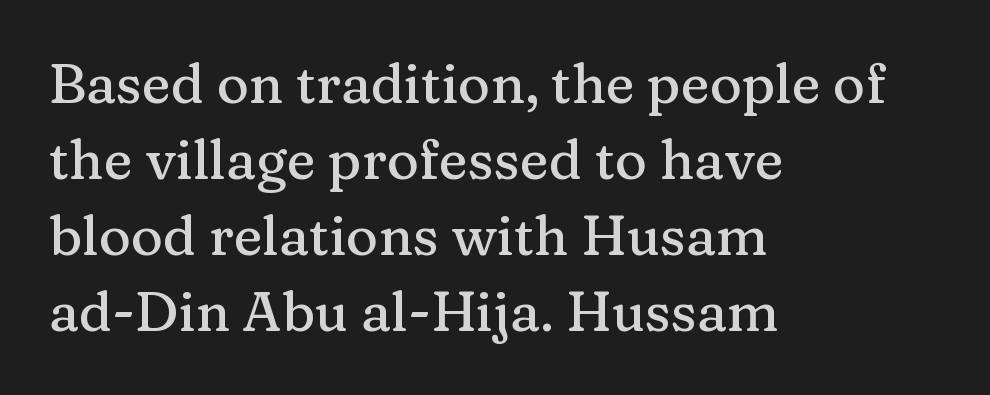
Q: Is the text italic (slanted)? A: No, it is upright.
Q: Is the typeface a serif or a sans-serif typeface? A: Serif.
Q: Is the text underlined? A: No.
Q: How is the paragraph aligned? A: Left-aligned.
Q: Is the spacing between letters normal or unusually wide? A: Normal.
Q: Is the spacing between lines tight, normal or loose? A: Normal.
Q: Width (condensed, normal, or wide)? A: Normal.
Q: Stroke contrast? A: Medium.
Q: x-height? A: Medium.
Q: Monospaced? A: No.
